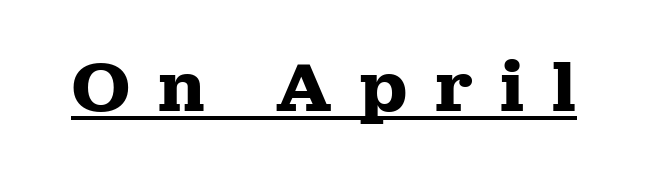
Check the space under the baseline: a stroke is drawn there. Posture: upright roman. Between one letter and the next there's a generous, obvious gap. The glyphs have the mass of a bold cut. These lines are composed in type with serifs.
